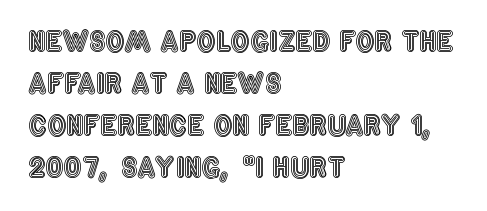
Q: Is the text italic (slanted)? A: No, it is upright.
Q: Is the text underlined? A: No.
Q: How is the paragraph aligned? A: Left-aligned.
Q: Is the spacing between letters normal or unusually wide? A: Normal.
Q: Is the spacing between lines tight, normal or loose? A: Normal.
